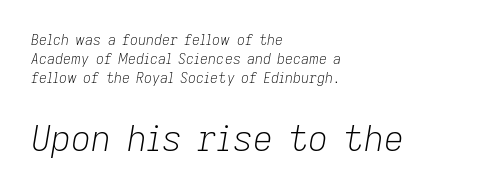
The image shows 35 px light type, italic (leaning right); set left-aligned, normal line spacing (1.35x), normal letter spacing, not underlined; the second (bottom) block is 2.5x larger; low stroke contrast and a medium x-height.
